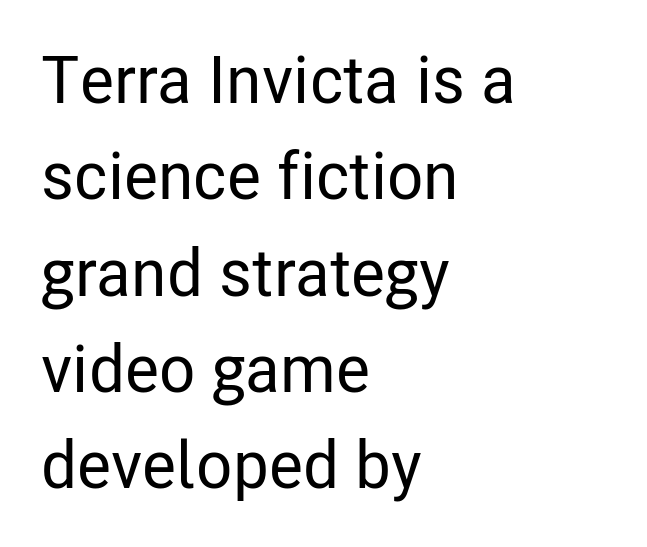
Q: Is the text italic (slanted)? A: No, it is upright.
Q: Is the typeface a serif or a sans-serif typeface? A: Sans-serif.
Q: Is the text underlined? A: No.
Q: How is the paragraph aligned? A: Left-aligned.
Q: Is the spacing between letters normal or unusually wide? A: Normal.
Q: Is the spacing between lines tight, normal or loose? A: Normal.
Q: Width (condensed, normal, or wide)? A: Condensed.
Q: Stroke contrast? A: Low.
Q: x-height? A: Medium.
Q: Monospaced? A: No.
